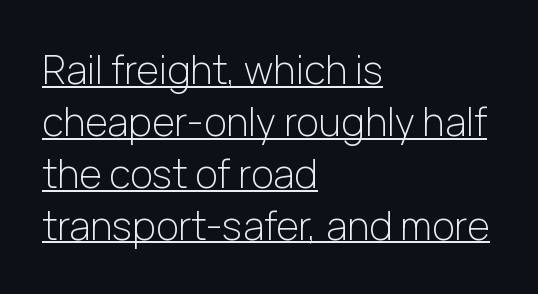
Underlined type. Stem width sits at or under what a default text font uses. Summary of vertical rhythm: regular, with standard interline spacing. Which margin do the lines hug? The left one — the right edge is uneven. There is no visible air inserted between adjacent glyphs. The letters advance in unequal steps, a hallmark of proportional type.
